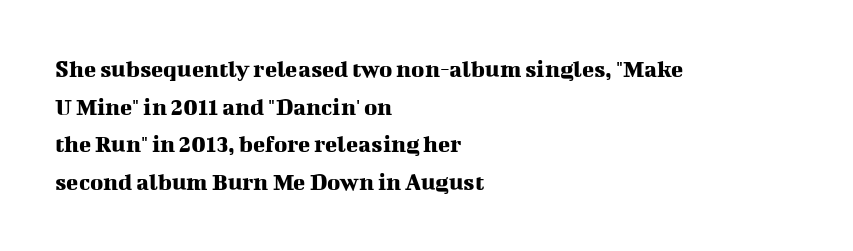
{"italic": "no", "underline": "no", "align": "left", "line_spacing": "normal", "line_spacing_ratio": 1.51, "letter_spacing": "normal", "letter_spacing_em": 0.0, "glyph_px": 25}
